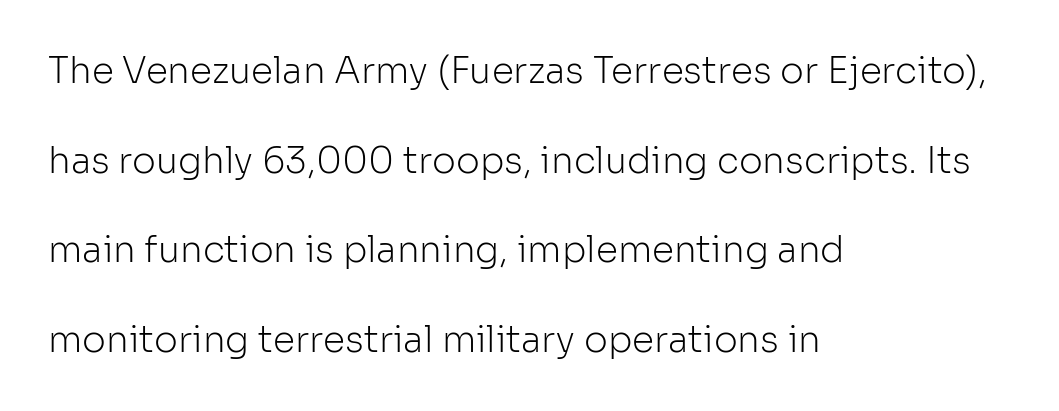
Q: Is the text bold? A: No.
Q: Is the text italic (slanted)? A: No, it is upright.
Q: Is the typeface a serif or a sans-serif typeface? A: Sans-serif.
Q: Is the text underlined? A: No.
Q: How is the paragraph aligned? A: Left-aligned.
Q: Is the spacing between letters normal or unusually wide? A: Normal.
Q: Is the spacing between lines tight, normal or loose? A: Loose.
Q: Width (condensed, normal, or wide)? A: Normal.
Q: Stroke contrast? A: Low.
Q: x-height? A: Medium.
Q: Monospaced? A: No.
